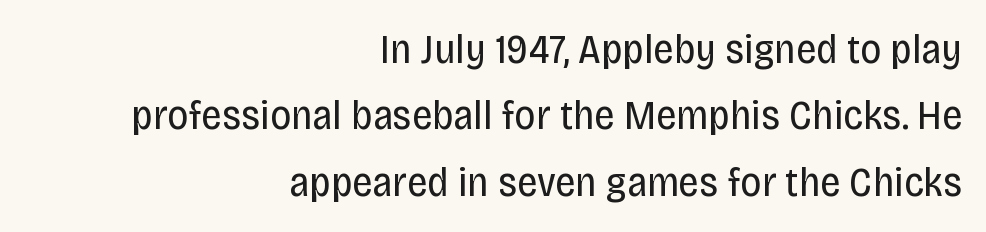
Q: Is the text bold? A: No.
Q: Is the text italic (slanted)? A: No, it is upright.
Q: Is the typeface a serif or a sans-serif typeface? A: Sans-serif.
Q: Is the text underlined? A: No.
Q: How is the paragraph aligned? A: Right-aligned.
Q: Is the spacing between letters normal or unusually wide? A: Normal.
Q: Is the spacing between lines tight, normal or loose? A: Normal.
Q: Width (condensed, normal, or wide)? A: Condensed.
Q: Stroke contrast? A: Low.
Q: x-height? A: Large.
Q: Monospaced? A: No.
